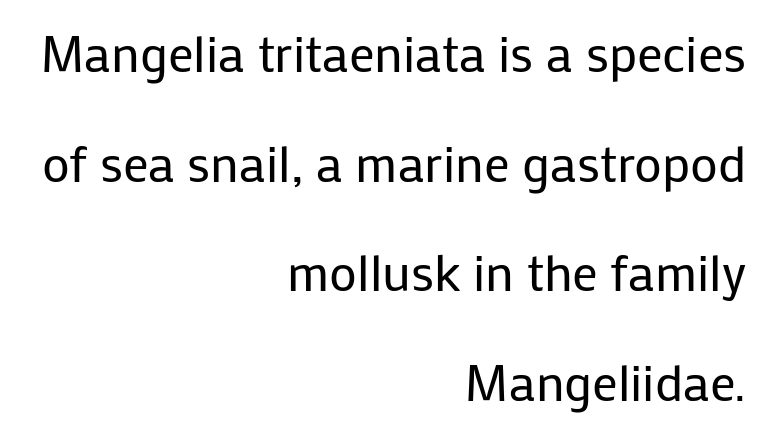
The image shows 51 px regular-weight sans-serif type, upright; set right-aligned, loose line spacing (2.15x), normal letter spacing, not underlined; low stroke contrast and a medium x-height.
